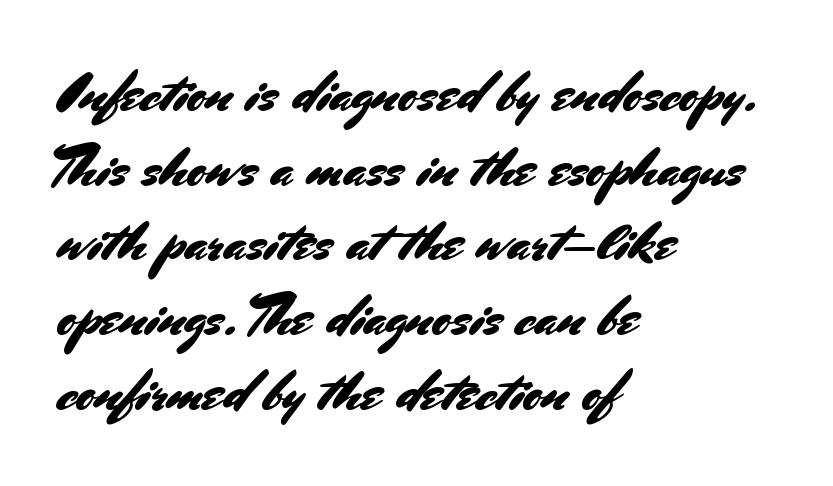
{"serif": "no", "width": "normal", "stroke_contrast": "medium", "x_height": "small", "monospaced": "no", "underline": "no", "align": "left", "line_spacing": "normal", "line_spacing_ratio": 1.31, "letter_spacing": "normal", "letter_spacing_em": 0.0, "glyph_px": 57}
